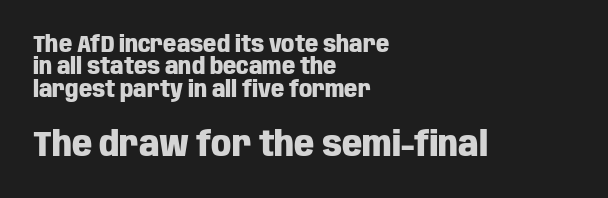
This sample trades vertical openness for compactness between lines. Descenders hang freely into open space. Horizontally, the lines are justified to the leading edge only. The typography opts for an upright posture over an oblique one. You could not count columns in this text — the font is proportionally spaced. The face used here is rendered with its standard letterfit.
